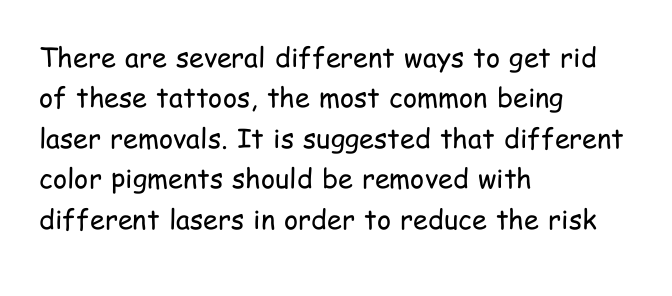
{"italic": "no", "bold": "no", "underline": "no", "align": "left", "line_spacing": "normal", "line_spacing_ratio": 1.5, "letter_spacing": "normal", "letter_spacing_em": 0.0, "glyph_px": 27}
